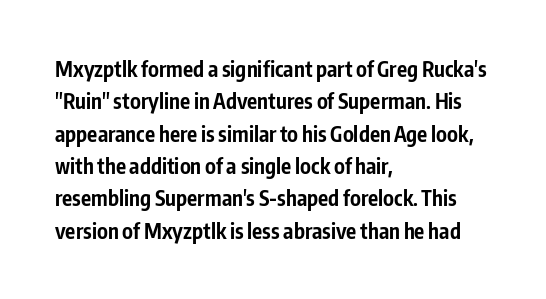
Q: Is the text bold? A: Yes.
Q: Is the text italic (slanted)? A: No, it is upright.
Q: Is the text underlined? A: No.
Q: How is the paragraph aligned? A: Left-aligned.
Q: Is the spacing between letters normal or unusually wide? A: Normal.
Q: Is the spacing between lines tight, normal or loose? A: Normal.
